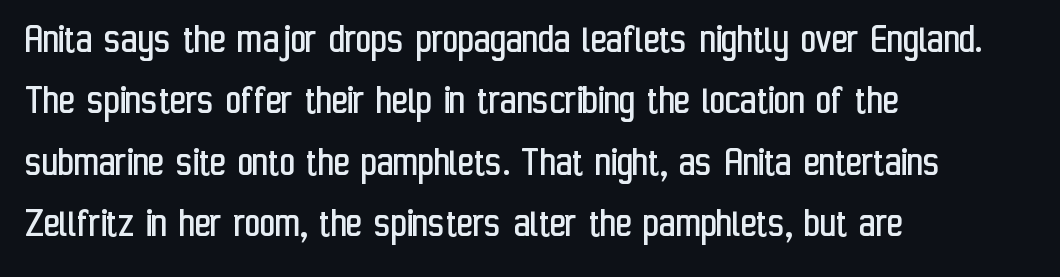
{"serif": "no", "italic": "no", "bold": "no", "weight": "regular", "width": "condensed", "stroke_contrast": "low", "x_height": "medium", "monospaced": "no", "underline": "no", "align": "left", "line_spacing": "normal", "line_spacing_ratio": 1.43, "letter_spacing": "normal", "letter_spacing_em": 0.0, "glyph_px": 43}
